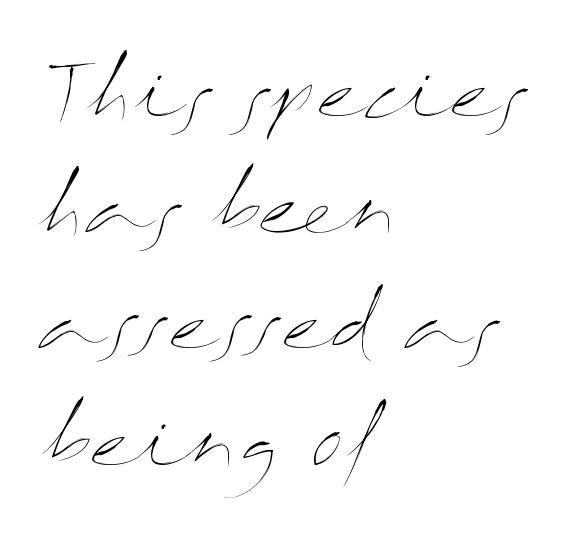
Line beginnings align vertically; line endings do not. Underlining? Definitely not there. These lines are rendered in a variable-pitch font.
